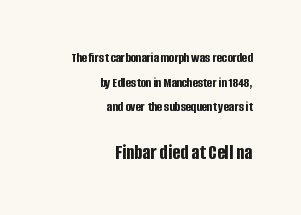
Unlike italic type, these characters show no tilt at all. The passage shown begins with its smaller block and ends with its larger one. Observe the ordinary spacing: letters are neighbours, not strangers. What weight is shown? A full bold with thick strokes. This rendering uses right alignment, leaving the left contour irregular. Descenders are the only things crossing below the line.
